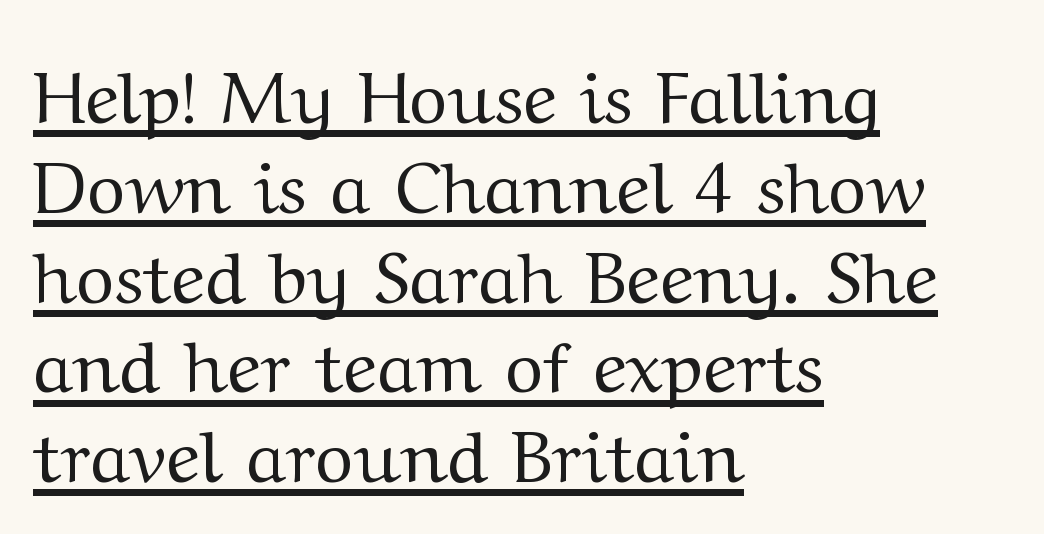
Q: Is the text bold? A: No.
Q: Is the text italic (slanted)? A: No, it is upright.
Q: Is the typeface a serif or a sans-serif typeface? A: Serif.
Q: Is the text underlined? A: Yes.
Q: How is the paragraph aligned? A: Left-aligned.
Q: Is the spacing between letters normal or unusually wide? A: Normal.
Q: Width (condensed, normal, or wide)? A: Wide.
Q: Stroke contrast? A: Medium.
Q: x-height? A: Medium.
Q: Monospaced? A: No.
